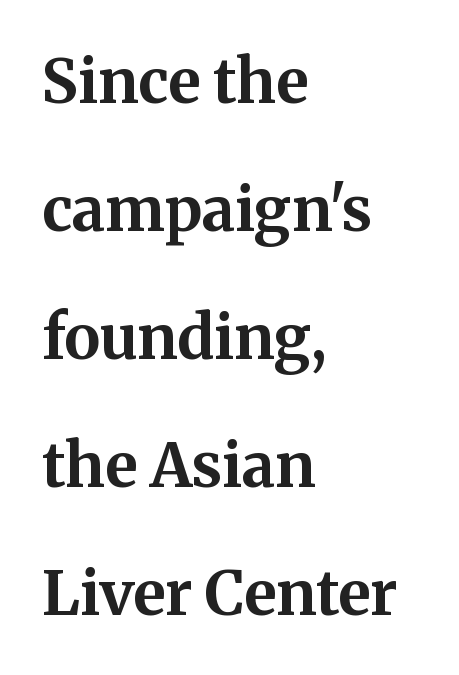
The image shows 61 px bold serif type, upright; set left-aligned, loose line spacing (2.1x), normal letter spacing, not underlined; medium stroke contrast and a medium x-height.
